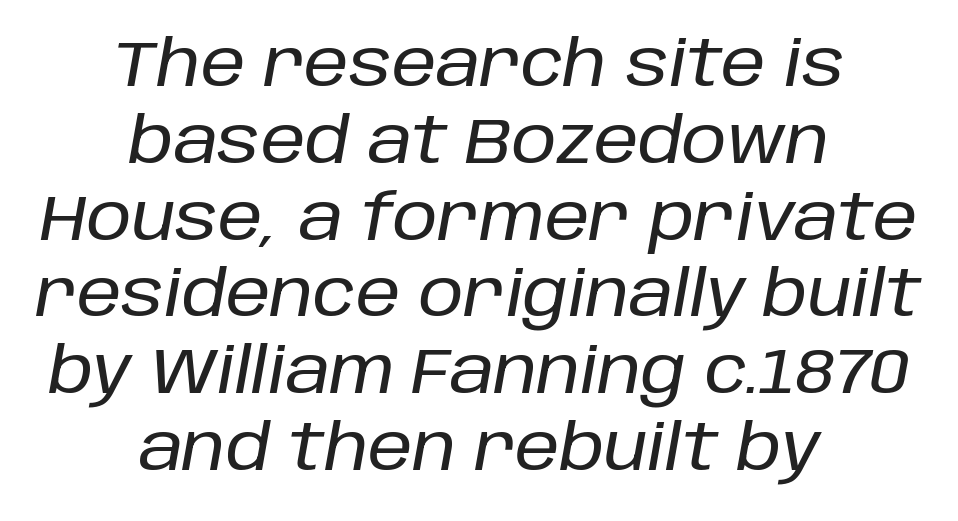
The image shows 64 px text type, italic (leaning right); set centered, line spacing 1.2x, normal letter spacing, not underlined; low stroke contrast and a large x-height.
